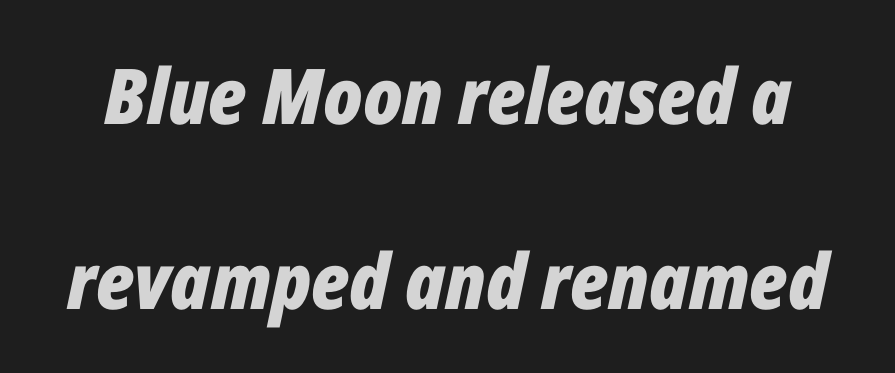
{"italic": "yes", "lean": "right", "slant_degrees": 12, "bold": "yes", "weight": "bold", "width": "condensed", "stroke_contrast": "low", "x_height": "medium", "monospaced": "no", "underline": "no", "line_spacing": "loose", "line_spacing_ratio": 2.4, "letter_spacing": "normal", "letter_spacing_em": 0.0, "glyph_px": 77}
